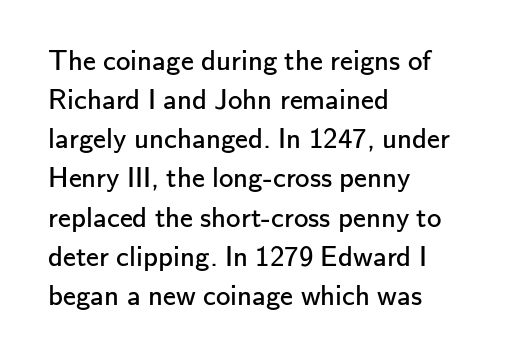
{"serif": "no", "italic": "no", "bold": "no", "weight": "regular", "width": "normal", "stroke_contrast": "low", "x_height": "small", "monospaced": "no", "underline": "no", "align": "left", "line_spacing": "normal", "line_spacing_ratio": 1.35, "letter_spacing": "normal", "letter_spacing_em": 0.0, "glyph_px": 29}
